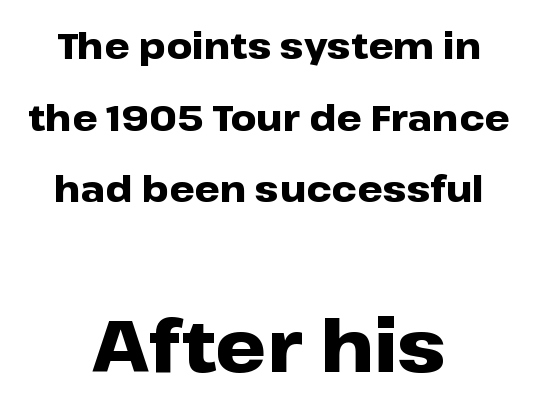
The image shows 73 px heavy, wide sans-serif type, upright; set centered, loose line spacing (1.99x), normal letter spacing, not underlined; the second (bottom) block is 2.03x larger; low stroke contrast and a medium x-height.
